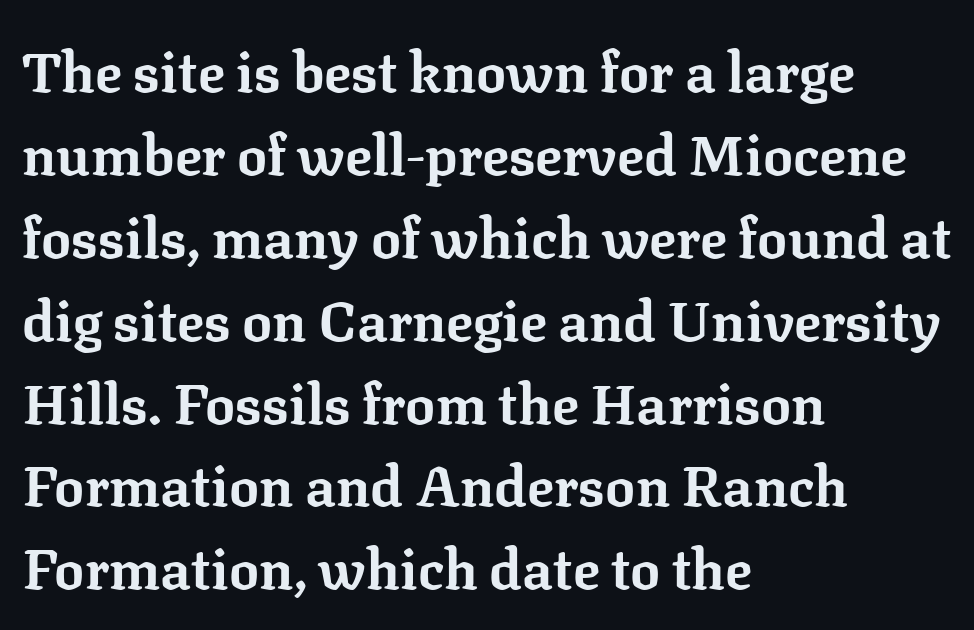
{"serif": "yes", "italic": "no", "bold": "yes", "weight": "bold", "width": "normal", "stroke_contrast": "low", "x_height": "medium", "monospaced": "no", "underline": "no", "align": "left", "line_spacing": "normal", "line_spacing_ratio": 1.48, "letter_spacing": "normal", "letter_spacing_em": 0.0, "glyph_px": 56}
